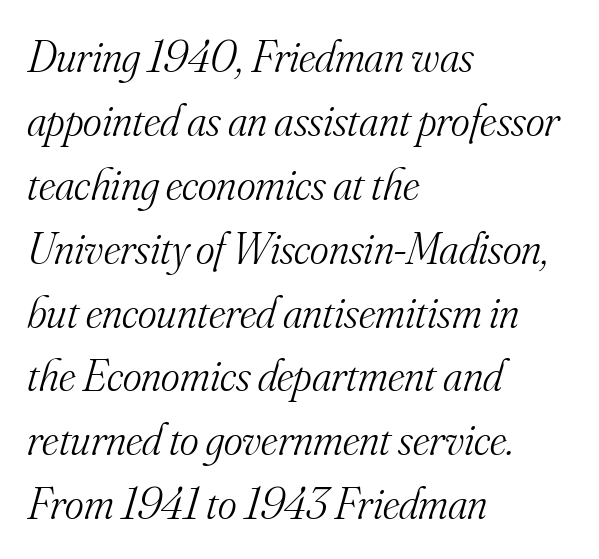
Note the varied advance widths — an 'i' is clearly narrower than an 'm'. The lines in this sample share a left origin and differ only in where they stop. What stands out about the letter spacing? Nothing — it is the standard amount. Leading matches the norm, producing a regular column. Bold? No — there's no thickening of the strokes.
